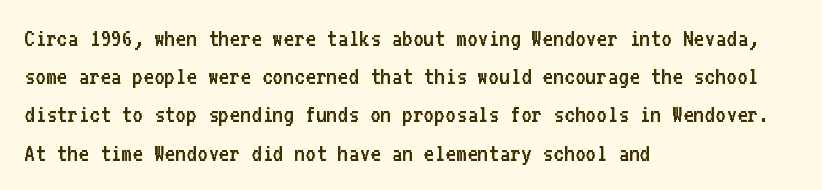
The image shows 26 px text type, upright; set left-aligned, normal line spacing (1.47x), normal letter spacing, not underlined.
